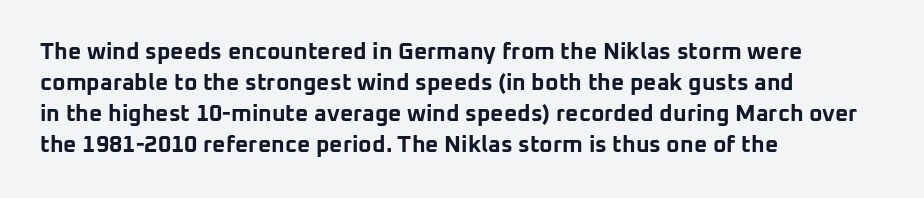
{"italic": "no", "bold": "yes", "underline": "no", "align": "left", "line_spacing": "normal", "line_spacing_ratio": 1.35, "letter_spacing": "normal", "letter_spacing_em": 0.0, "glyph_px": 23}
